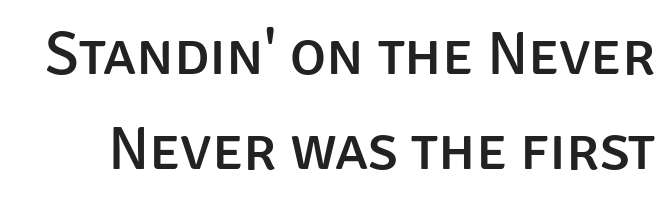
When letters stand straight like this, we call the style roman or upright. Looks like regular typesetting: each glyph gets only the width it needs. The leading is moderate, giving the passage an even texture. Look at the bottom of the vertical strokes: they stop flat, with no serifs. Check the space under the baseline: it is left empty.
